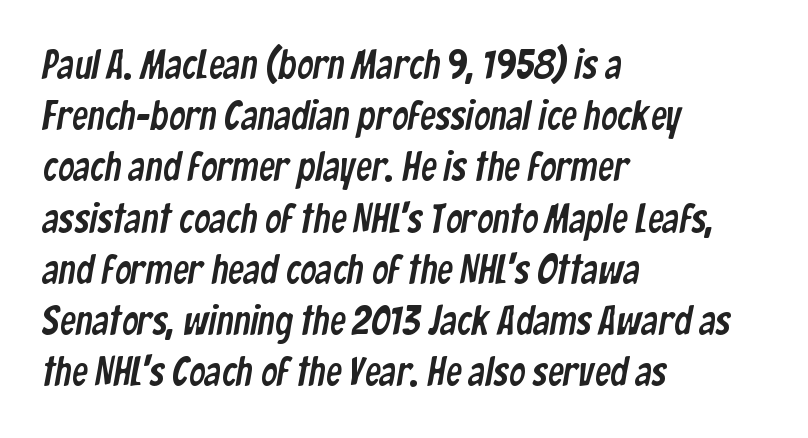
Regular leading. Does the type have serifs? No, each stem ends abruptly. This rendering leaves character spacing at its baseline value. The baseline area is clear.
